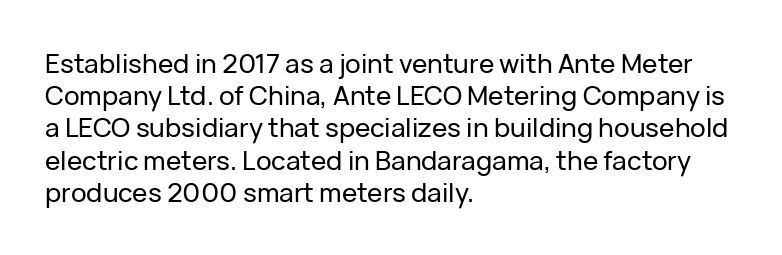
The image shows 26 px text type, upright; set left-aligned, line spacing 1.24x, normal letter spacing, not underlined.
